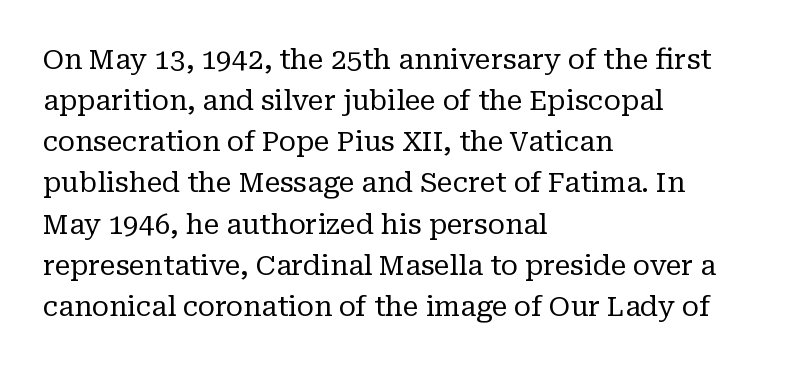
{"serif": "yes", "italic": "no", "bold": "no", "weight": "regular", "width": "normal", "stroke_contrast": "low", "x_height": "medium", "monospaced": "no", "underline": "no", "align": "left", "line_spacing": "normal", "line_spacing_ratio": 1.47, "letter_spacing": "normal", "letter_spacing_em": 0.0, "glyph_px": 28}
